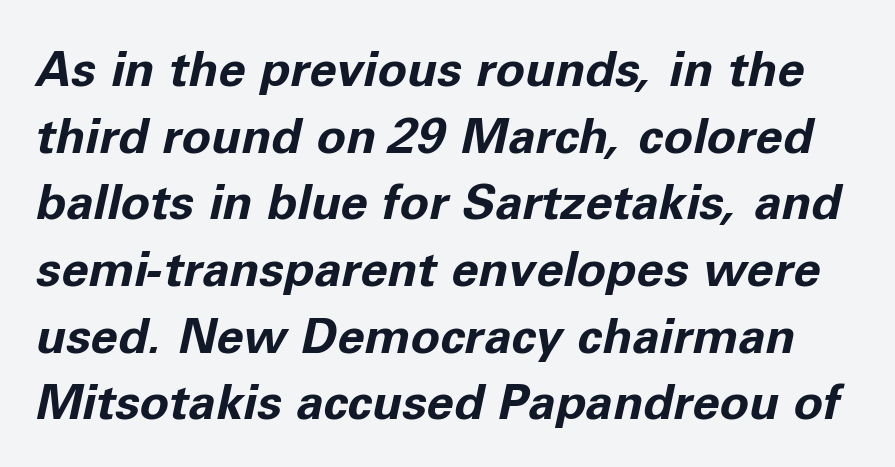
Q: Is the text bold? A: Yes.
Q: Is the text italic (slanted)? A: Yes, it leans right by about 11 degrees.
Q: Is the text underlined? A: No.
Q: Is the spacing between letters normal or unusually wide? A: Normal.
Q: Is the spacing between lines tight, normal or loose? A: Normal.
Q: Width (condensed, normal, or wide)? A: Normal.
Q: Stroke contrast? A: Low.
Q: x-height? A: Medium.
Q: Monospaced? A: No.
